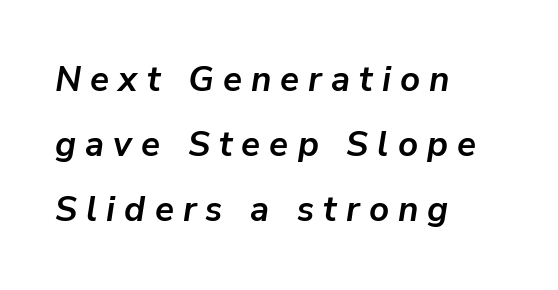
This sample has the flowing, uneven cadence of proportional lettering. Quick note: underline off. How are the letters spaced? Widely, with obvious added tracking. Does the weight exceed regular? Yes, all the way to bold.
